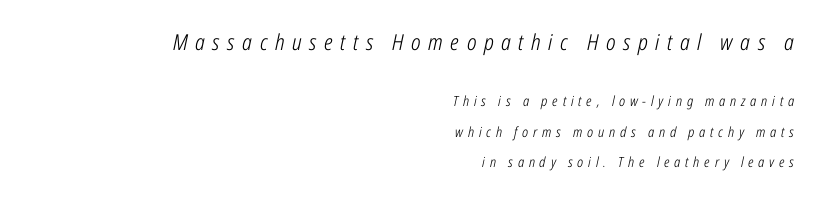
Q: Is the text bold? A: No.
Q: Is the text italic (slanted)? A: Yes, it leans right by about 12 degrees.
Q: Is the text underlined? A: No.
Q: How is the paragraph aligned? A: Right-aligned.
Q: Is the spacing between letters normal or unusually wide? A: Unusually wide.
Q: Is the spacing between lines tight, normal or loose? A: Loose.
Q: Which block of text is set in a larger size, the first (top) or the second (bottom)? A: The first (top) one.
